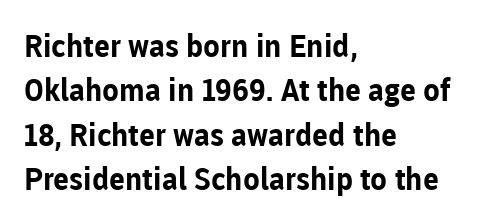
The image shows 31 px bold sans-serif type, upright; set left-aligned, normal line spacing (1.43x), normal letter spacing, not underlined; low stroke contrast and a medium x-height.
